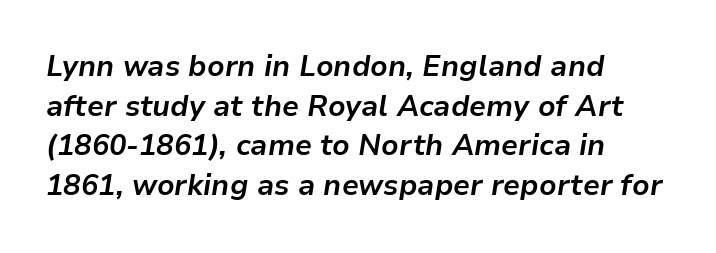
{"italic": "yes", "lean": "right", "slant_degrees": 9, "bold": "yes", "weight": "bold", "width": "normal", "stroke_contrast": "low", "x_height": "medium", "monospaced": "no", "underline": "no", "align": "left", "line_spacing": "normal", "line_spacing_ratio": 1.37, "letter_spacing": "normal", "letter_spacing_em": 0.0, "glyph_px": 29}
